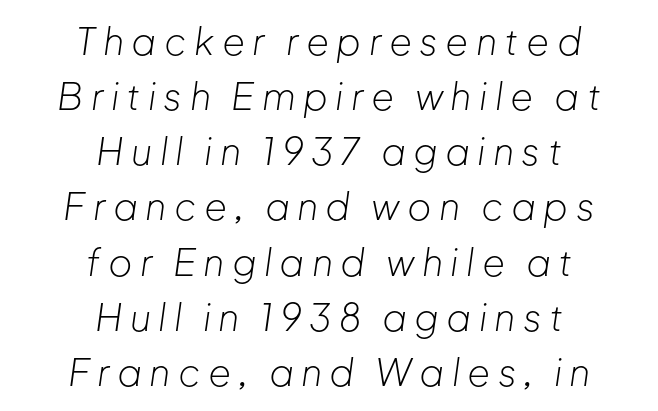
Q: Is the text bold? A: No.
Q: Is the text italic (slanted)? A: Yes, it leans right by about 8 degrees.
Q: Is the text underlined? A: No.
Q: How is the paragraph aligned? A: Centered.
Q: Is the spacing between letters normal or unusually wide? A: Unusually wide.
Q: Is the spacing between lines tight, normal or loose? A: Normal.
Q: Width (condensed, normal, or wide)? A: Normal.
Q: Stroke contrast? A: Low.
Q: x-height? A: Medium.
Q: Monospaced? A: No.
